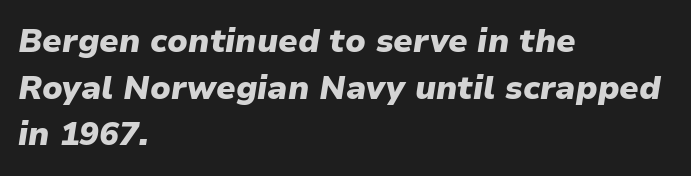
The image shows 33 px heavy type, italic (leaning right); set left-aligned, normal line spacing (1.41x), normal letter spacing, not underlined; low stroke contrast and a medium x-height.
